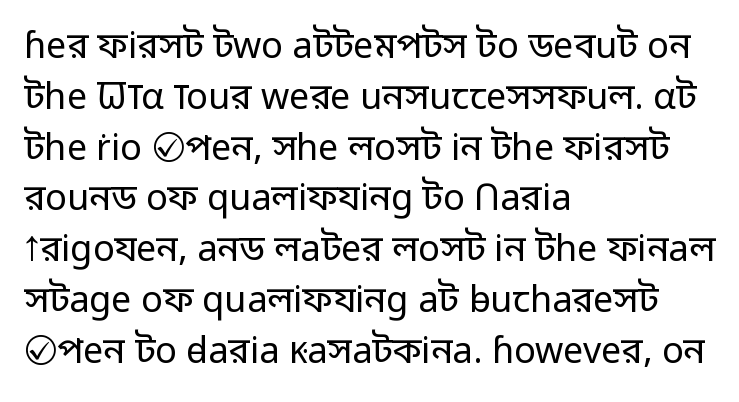
Weight: in the light-to-regular range. Posture: vertical. Each letter's strokes conclude bluntly, with no projecting serifs. Words appear dense and cohesive because spacing is normal.
